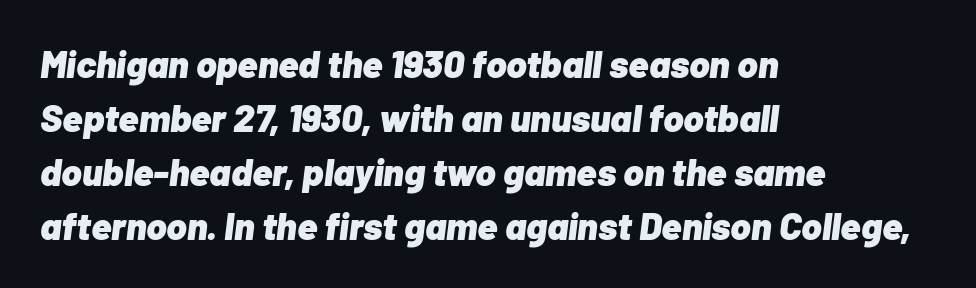
{"italic": "yes", "lean": "right", "slant_degrees": 7, "bold": "yes", "weight": "heavy", "width": "normal", "stroke_contrast": "low", "x_height": "medium", "monospaced": "no", "underline": "no", "align": "left", "line_spacing": "normal", "line_spacing_ratio": 1.42, "letter_spacing": "normal", "letter_spacing_em": 0.0, "glyph_px": 38}
